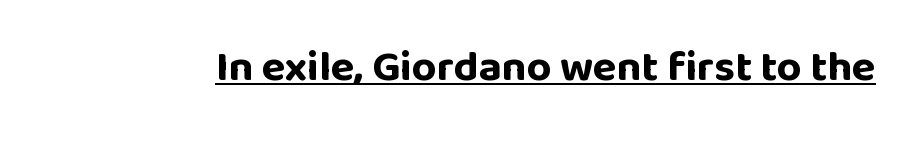
{"serif": "no", "italic": "no", "bold": "yes", "weight": "bold", "width": "normal", "stroke_contrast": "low", "x_height": "large", "monospaced": "no", "underline": "yes", "letter_spacing": "normal", "letter_spacing_em": 0.0, "glyph_px": 43}
